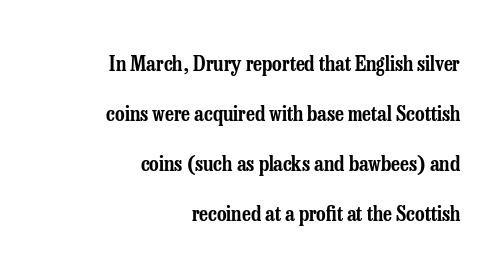
Q: Is the text italic (slanted)? A: No, it is upright.
Q: Is the text underlined? A: No.
Q: How is the paragraph aligned? A: Right-aligned.
Q: Is the spacing between letters normal or unusually wide? A: Normal.
Q: Is the spacing between lines tight, normal or loose? A: Loose.
